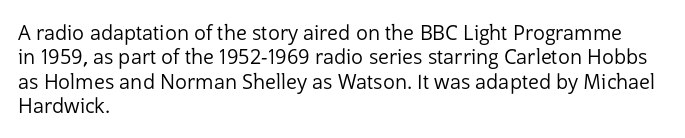
Q: Is the text bold? A: No.
Q: Is the text italic (slanted)? A: No, it is upright.
Q: Is the text underlined? A: No.
Q: How is the paragraph aligned? A: Left-aligned.
Q: Is the spacing between letters normal or unusually wide? A: Normal.
